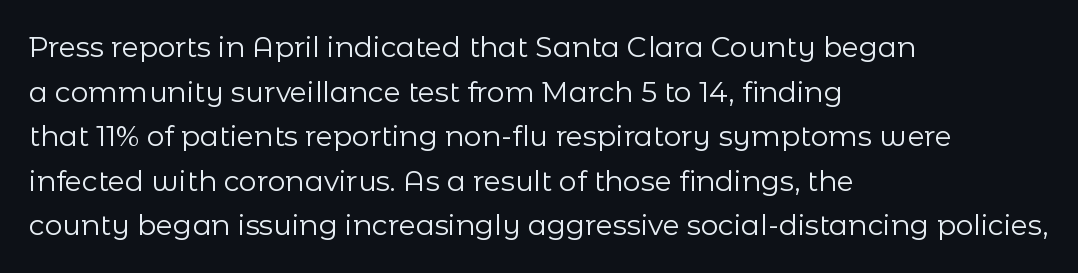
{"serif": "no", "italic": "no", "bold": "no", "weight": "regular", "width": "normal", "stroke_contrast": "low", "x_height": "medium", "monospaced": "no", "underline": "no", "align": "left", "line_spacing": "normal", "line_spacing_ratio": 1.59, "letter_spacing": "normal", "letter_spacing_em": 0.0, "glyph_px": 28}
